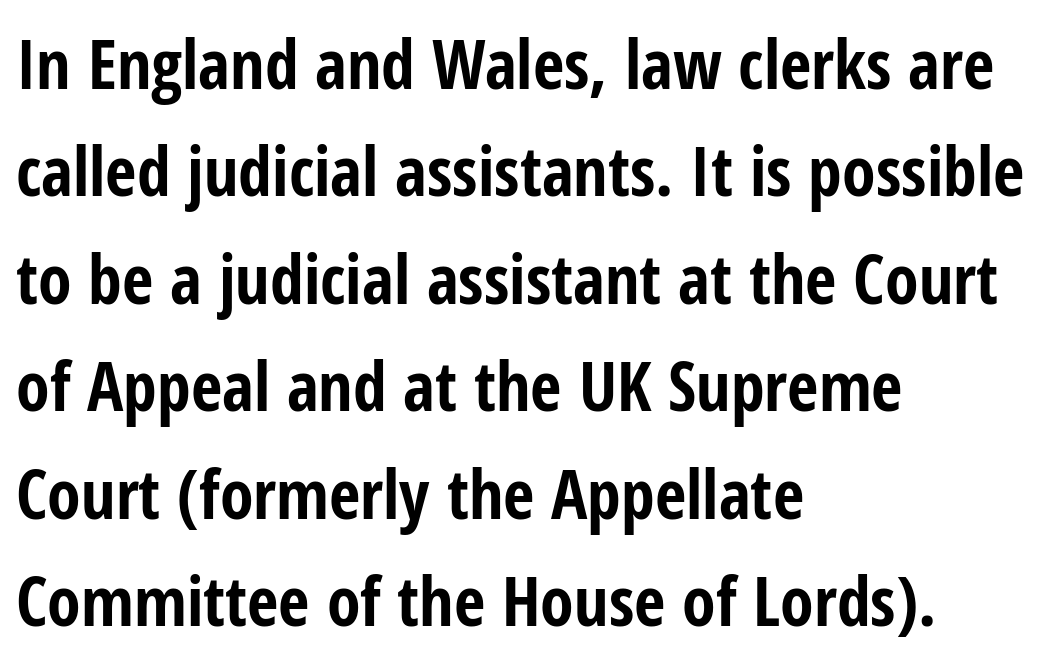
The image shows 68 px bold, condensed sans-serif type, upright; set left-aligned, normal line spacing (1.58x), normal letter spacing, not underlined; low stroke contrast and a medium x-height.
